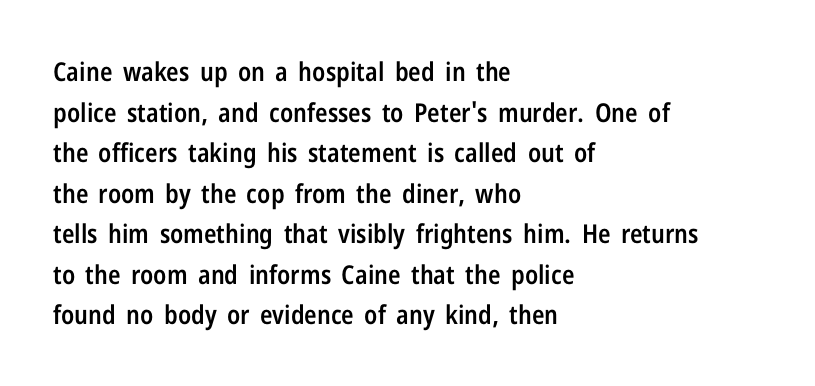
{"italic": "no", "bold": "semi", "underline": "no", "align": "left", "line_spacing": "normal", "line_spacing_ratio": 1.56, "letter_spacing": "normal", "letter_spacing_em": 0.0, "glyph_px": 26}
